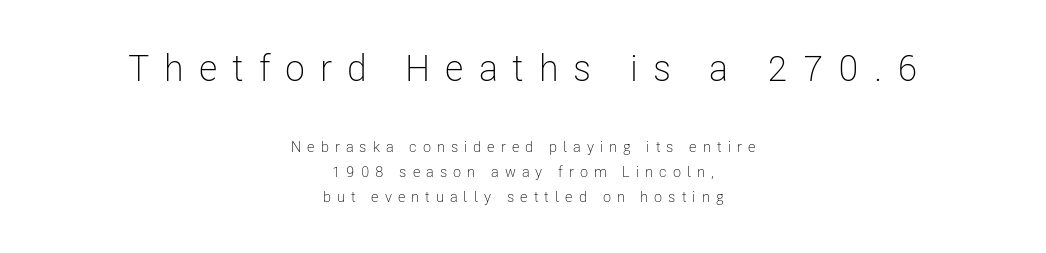
The image shows 37 px light, condensed sans-serif type, upright; set centered, normal line spacing (1.68x), unusually wide letter spacing (+0.4 em), not underlined; the first (top) block is 2.47x larger; low stroke contrast and a medium x-height.
